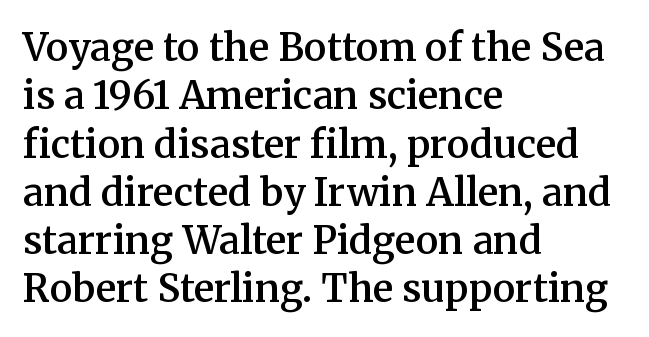
Q: Is the text bold? A: Semi-bold.
Q: Is the text italic (slanted)? A: No, it is upright.
Q: Is the typeface a serif or a sans-serif typeface? A: Serif.
Q: Is the text underlined? A: No.
Q: How is the paragraph aligned? A: Left-aligned.
Q: Is the spacing between letters normal or unusually wide? A: Normal.
Q: Is the spacing between lines tight, normal or loose? A: Normal.
Q: Width (condensed, normal, or wide)? A: Normal.
Q: Stroke contrast? A: Medium.
Q: x-height? A: Medium.
Q: Monospaced? A: No.
